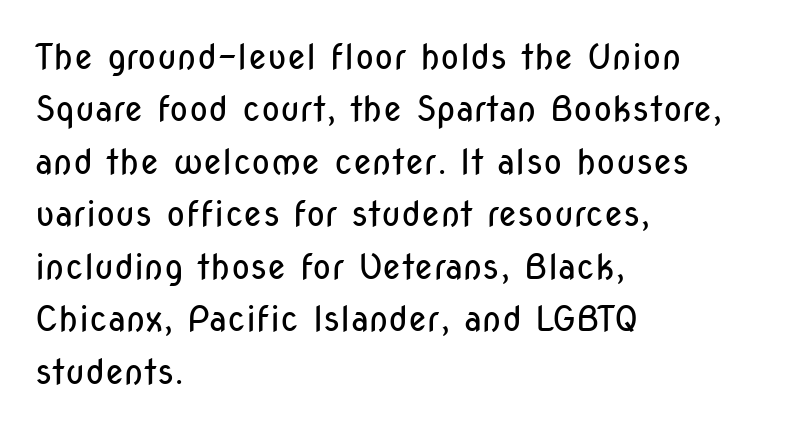
You can tell from the bare stems that sans-serif type was used. Descenders hang freely into open space. All the whitespace from short lines collects on the right. A typesetter would call this proportional, since set widths differ per character. Short note: letters normally spaced. The font's upright variant was chosen for this text.
